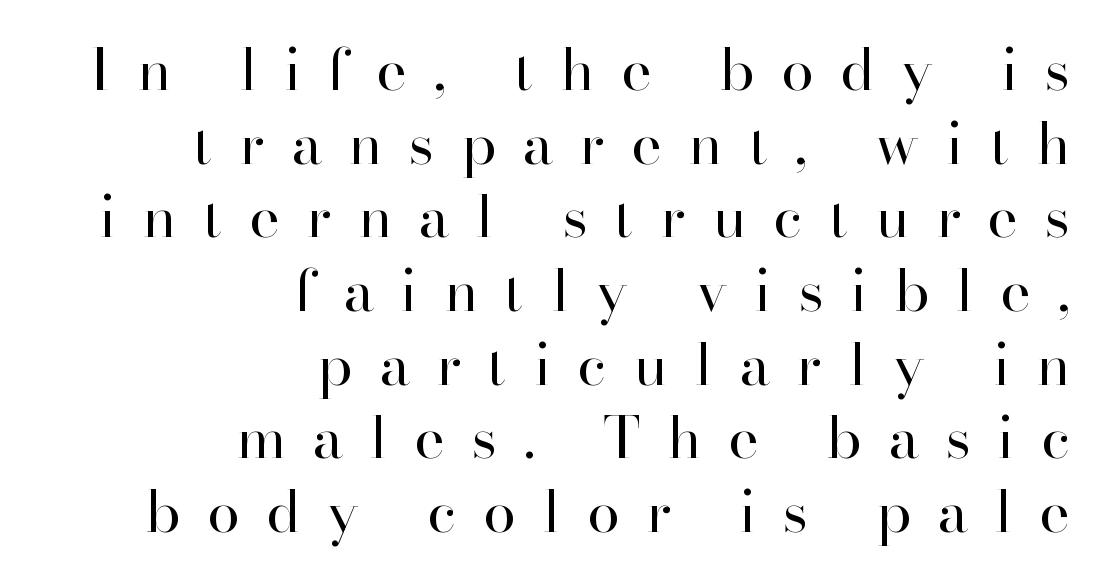
The lettering stays uniformly vertical, giving the passage a roman look. Is this a sans? No — the strokes have serifs. This block has exactly the height ordinary leading produces. Honestly, the letter spacing is so wide it's the main thing you notice. Weight: regular or lighter.
